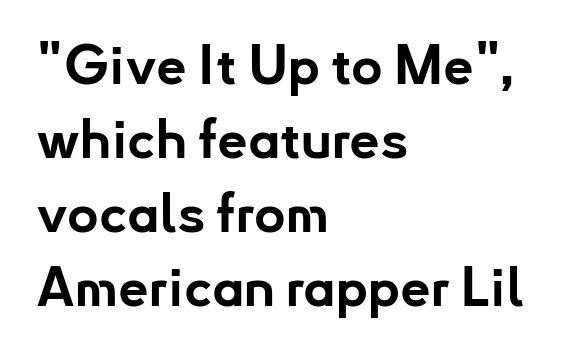
The image shows 54 px bold sans-serif type, upright; set left-aligned, normal line spacing (1.37x), normal letter spacing, not underlined; low stroke contrast and a small x-height.
